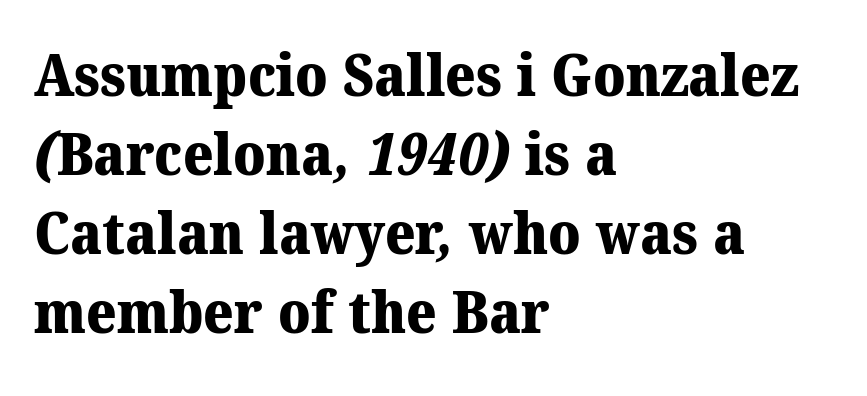
{"serif": "yes", "bold": "yes", "weight": "heavy", "width": "normal", "stroke_contrast": "medium", "x_height": "medium", "monospaced": "no", "underline": "no", "align": "left", "line_spacing": "normal", "line_spacing_ratio": 1.36, "letter_spacing": "normal", "letter_spacing_em": 0.0, "glyph_px": 58}
